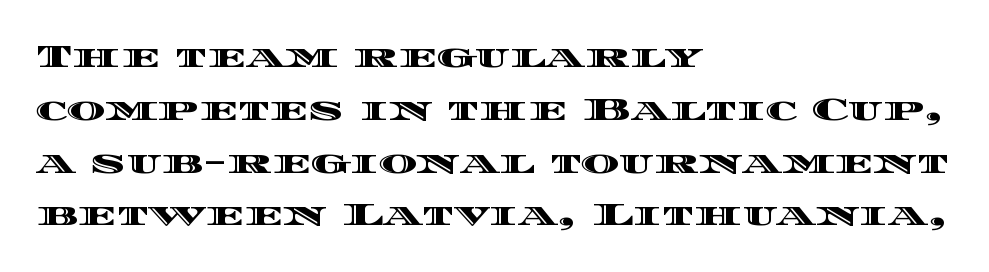
{"italic": "no", "width": "wide", "x_height": "large", "monospaced": "no", "underline": "no", "align": "left", "line_spacing": "normal", "line_spacing_ratio": 1.6, "letter_spacing": "normal", "letter_spacing_em": 0.0, "glyph_px": 33}
